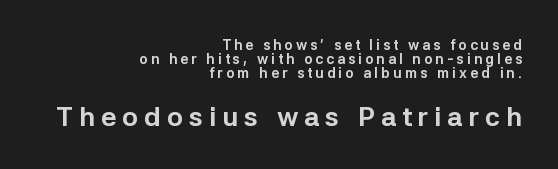
{"italic": "no", "bold": "yes", "underline": "no", "align": "right", "line_spacing": "tight", "line_spacing_ratio": 1.0, "letter_spacing": "wide", "letter_spacing_em": 0.22, "larger_block": "second", "size_ratio": 1.93, "glyph_px": 27}
